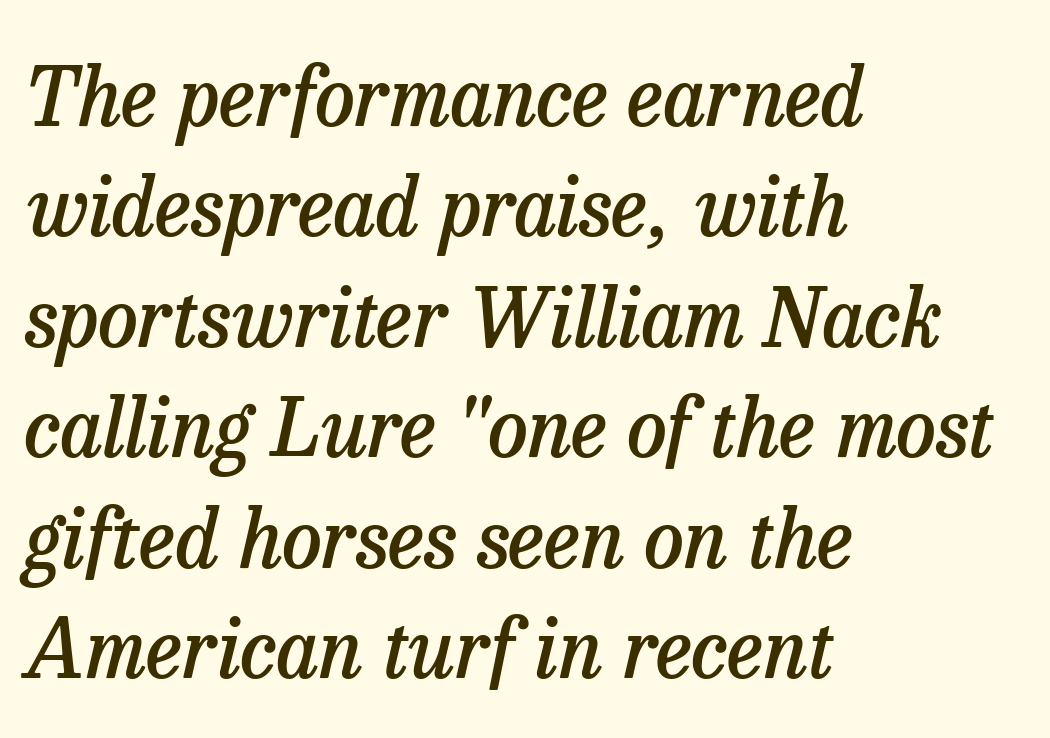
Horizontal bands of white between lines are of average thickness. Any mark beneath the type? The region is blank. It's the slanting kind of type. How heavy is the stroke? Medium-heavy — a semibold, shy of bold.
